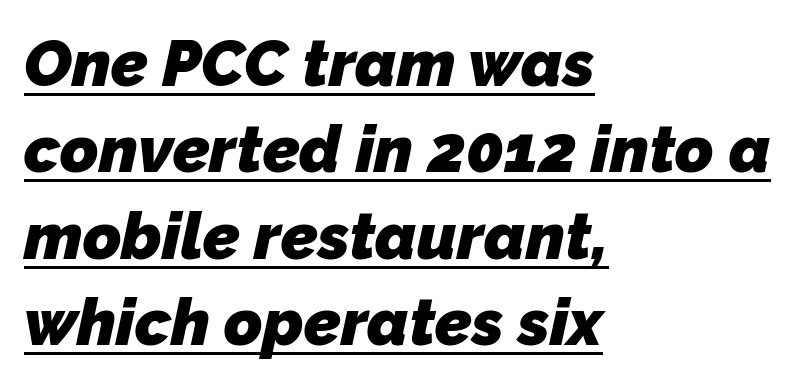
{"serif": "no", "bold": "yes", "weight": "heavy", "width": "normal", "stroke_contrast": "low", "x_height": "medium", "monospaced": "no", "underline": "yes", "align": "left", "line_spacing": "normal", "line_spacing_ratio": 1.33, "letter_spacing": "normal", "letter_spacing_em": 0.0, "glyph_px": 65}
